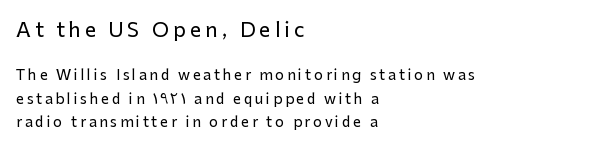
{"italic": "no", "underline": "no", "align": "left", "line_spacing": "normal", "line_spacing_ratio": 1.67, "letter_spacing": "wide", "letter_spacing_em": 0.2, "larger_block": "first", "size_ratio": 1.43, "glyph_px": 20}
